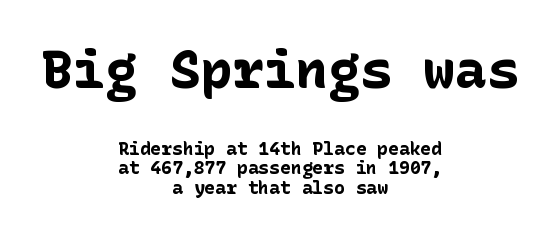
Q: Is the text bold? A: Yes.
Q: Is the text italic (slanted)? A: No, it is upright.
Q: Is the typeface a serif or a sans-serif typeface? A: Sans-serif.
Q: Is the text underlined? A: No.
Q: How is the paragraph aligned? A: Centered.
Q: Is the spacing between letters normal or unusually wide? A: Normal.
Q: Is the spacing between lines tight, normal or loose? A: Tight.
Q: Which block of text is set in a larger size, the first (top) or the second (bottom)? A: The first (top) one.
Q: Width (condensed, normal, or wide)? A: Normal.
Q: Stroke contrast? A: Low.
Q: x-height? A: Medium.
